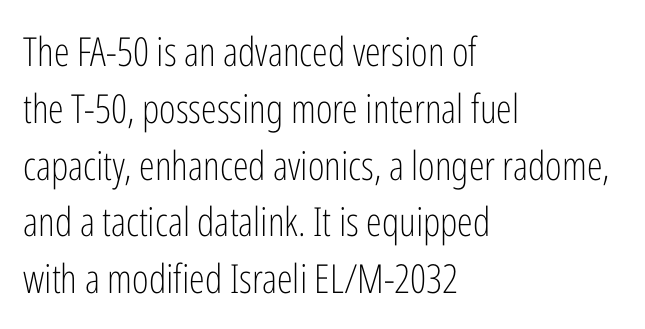
Q: Is the text bold? A: No.
Q: Is the text italic (slanted)? A: No, it is upright.
Q: Is the typeface a serif or a sans-serif typeface? A: Sans-serif.
Q: Is the text underlined? A: No.
Q: How is the paragraph aligned? A: Left-aligned.
Q: Is the spacing between letters normal or unusually wide? A: Normal.
Q: Is the spacing between lines tight, normal or loose? A: Normal.
Q: Width (condensed, normal, or wide)? A: Condensed.
Q: Stroke contrast? A: Low.
Q: x-height? A: Medium.
Q: Monospaced? A: No.
